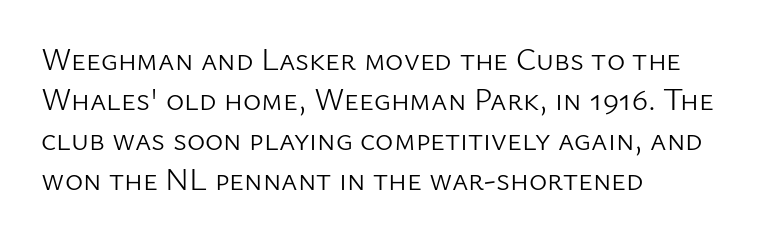
Grotesque or geometric, the face here clearly has no serifs. If you drew a ruler down the left edge, every line would touch it. This sample has the flowing, uneven cadence of proportional lettering. The area under the type is left untouched.
